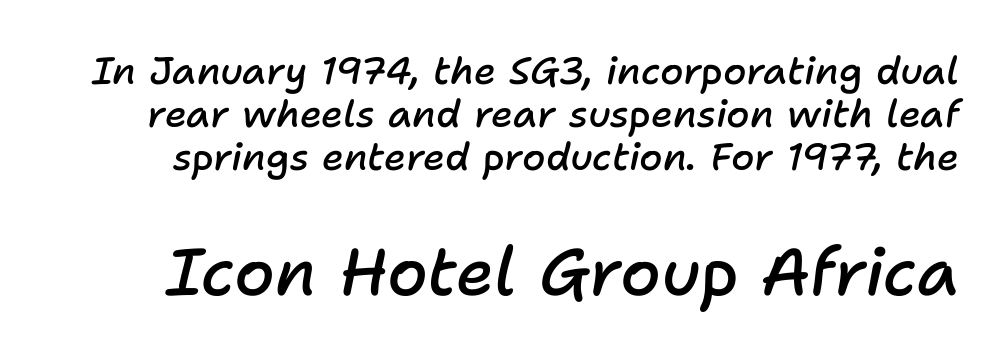
The whole block is typeset with a tilt. The zone under the glyphs is completely vacant. The line texture is even and compact thanks to regular tracking. Reading top to bottom, the characters get bigger at the block break.
